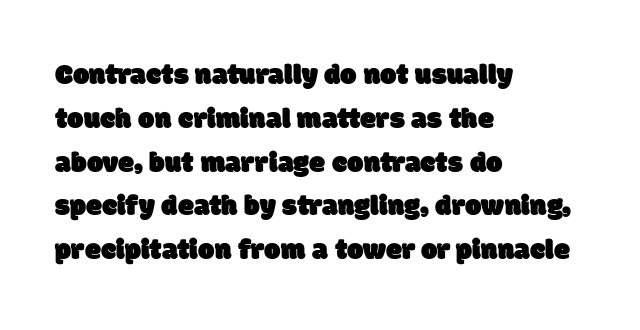
Q: Is the typeface a serif or a sans-serif typeface? A: Sans-serif.
Q: Is the text underlined? A: No.
Q: How is the paragraph aligned? A: Left-aligned.
Q: Is the spacing between letters normal or unusually wide? A: Normal.
Q: Is the spacing between lines tight, normal or loose? A: Normal.
Q: Width (condensed, normal, or wide)? A: Normal.
Q: Stroke contrast? A: Low.
Q: x-height? A: Large.
Q: Monospaced? A: No.
